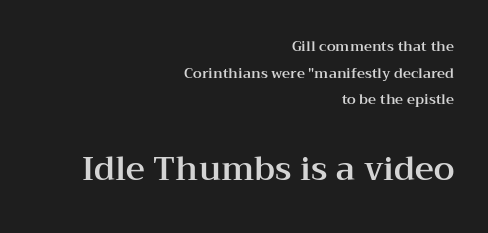
Q: Is the text italic (slanted)? A: No, it is upright.
Q: Is the typeface a serif or a sans-serif typeface? A: Serif.
Q: Is the text underlined? A: No.
Q: How is the paragraph aligned? A: Right-aligned.
Q: Is the spacing between letters normal or unusually wide? A: Normal.
Q: Is the spacing between lines tight, normal or loose? A: Loose.
Q: Which block of text is set in a larger size, the first (top) or the second (bottom)? A: The second (bottom) one.
Q: Width (condensed, normal, or wide)? A: Wide.
Q: Stroke contrast? A: Medium.
Q: x-height? A: Medium.
Q: Monospaced? A: No.
